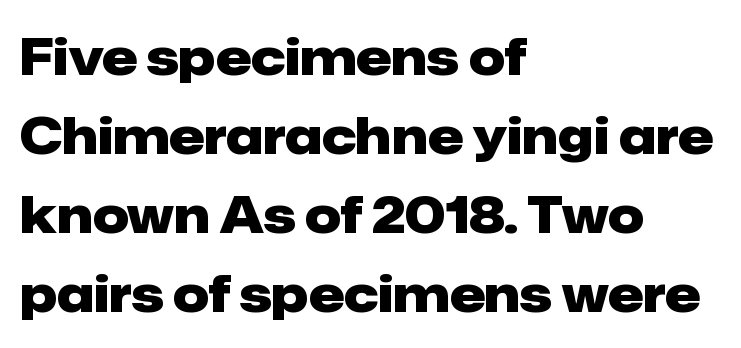
The image shows 50 px heavy sans-serif type, upright; set left-aligned, normal line spacing (1.58x), normal letter spacing, not underlined; low stroke contrast and a medium x-height.
